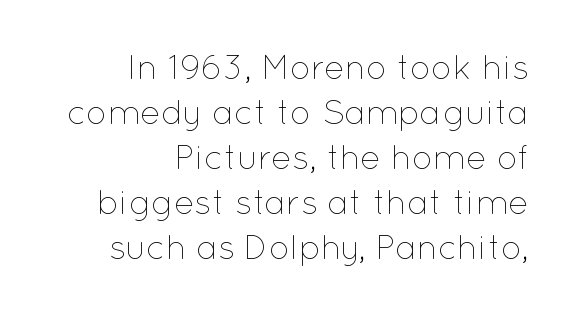
Q: Is the text bold? A: No.
Q: Is the text italic (slanted)? A: No, it is upright.
Q: Is the text underlined? A: No.
Q: How is the paragraph aligned? A: Right-aligned.
Q: Is the spacing between letters normal or unusually wide? A: Normal.
Q: Is the spacing between lines tight, normal or loose? A: Normal.
Q: Width (condensed, normal, or wide)? A: Normal.
Q: Stroke contrast? A: Low.
Q: x-height? A: Medium.
Q: Monospaced? A: No.
